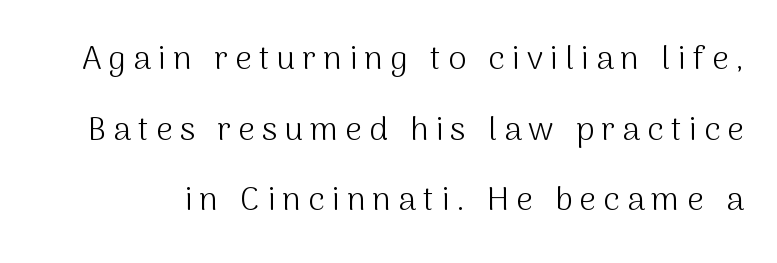
Q: Is the text bold? A: No.
Q: Is the text italic (slanted)? A: No, it is upright.
Q: Is the typeface a serif or a sans-serif typeface? A: Sans-serif.
Q: Is the text underlined? A: No.
Q: Is the spacing between letters normal or unusually wide? A: Unusually wide.
Q: Is the spacing between lines tight, normal or loose? A: Loose.
Q: Width (condensed, normal, or wide)? A: Normal.
Q: Stroke contrast? A: Medium.
Q: x-height? A: Medium.
Q: Monospaced? A: No.
